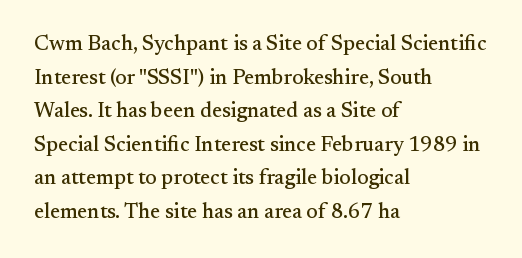
Q: Is the text italic (slanted)? A: No, it is upright.
Q: Is the text underlined? A: No.
Q: How is the paragraph aligned? A: Left-aligned.
Q: Is the spacing between letters normal or unusually wide? A: Normal.
Q: Is the spacing between lines tight, normal or loose? A: Normal.
